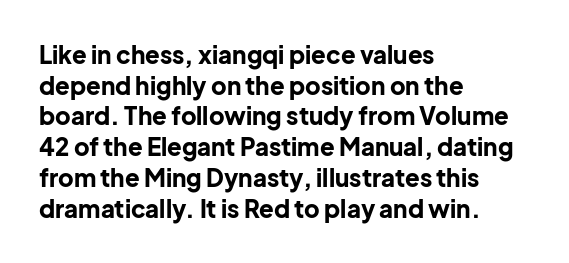
{"italic": "no", "bold": "yes", "underline": "no", "align": "left", "line_spacing": "normal", "line_spacing_ratio": 1.28, "letter_spacing": "normal", "letter_spacing_em": 0.0, "glyph_px": 24}
